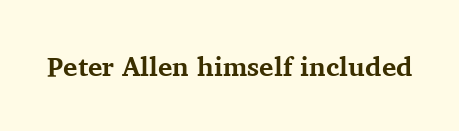
What stands out about the letter spacing? Nothing — it is the standard amount. No italicization has been applied; the sample stays upright. The gap between lines stays unmarked. Thick stems and heavy bowls — unmistakably bold.
